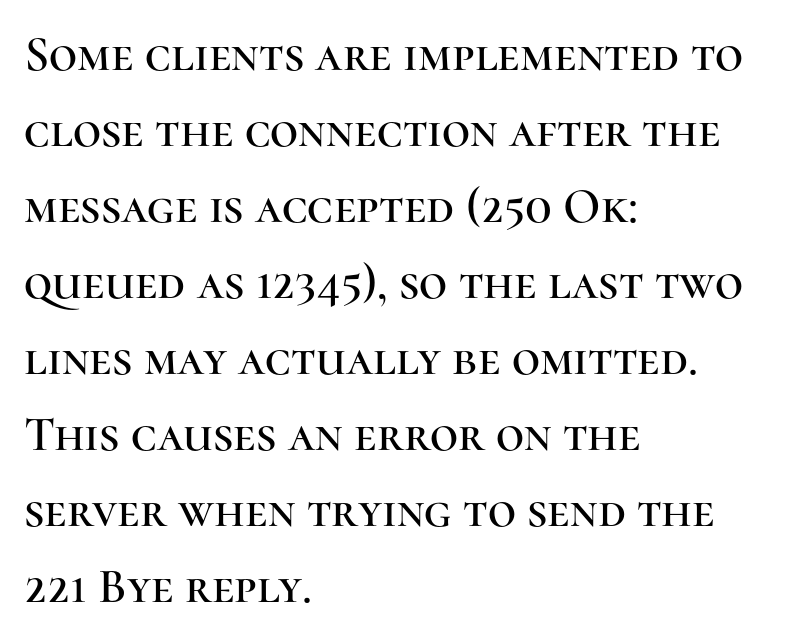
A student would call this left alignment; a typographer would say flush left, rag right. Descenders are the only things crossing below the line. Here the designer chose a conventional face with non-uniform glyph widths. I'd call this a serif setting — the letters wear small feet. Nobody touched the tracking dial on this one. No italicization has been applied; the sample stays upright.
